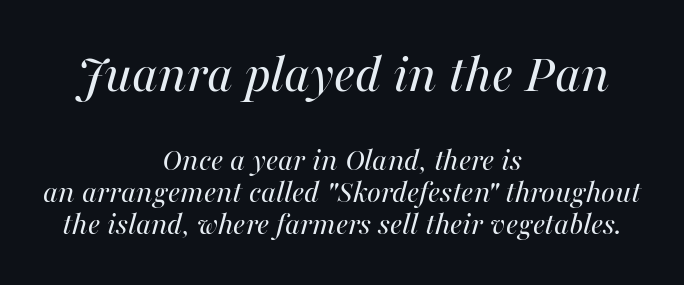
The image shows 57 px regular-weight type, italic (leaning right); set centered, tight line spacing (0.96x), normal letter spacing, not underlined; the first (top) block is 1.73x larger; medium stroke contrast and a medium x-height.
